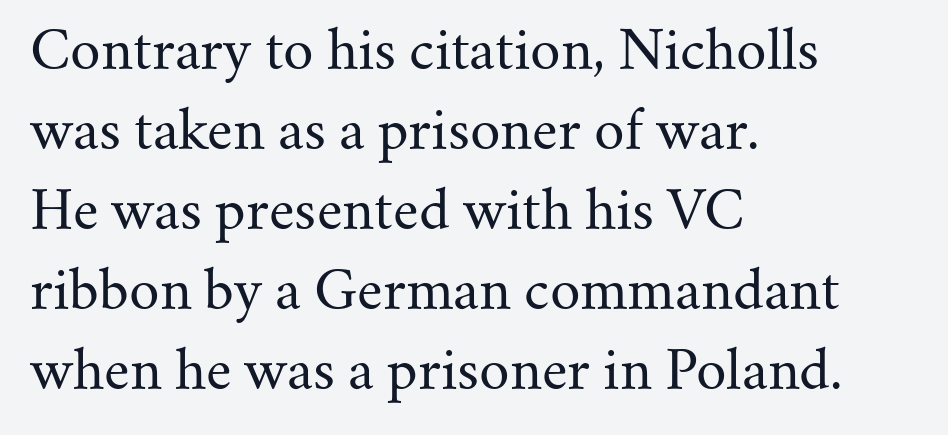
The line texture is even and compact thanks to regular tracking. Is this a heavy cut? Hardly; it is regular or lighter. Are there feet on the stems? There are — it's a serif. When letters stand straight like this, we call the style roman or upright. In CSS terms this would be text-align: left. Anything drawn beneath the words? Only blank space.
